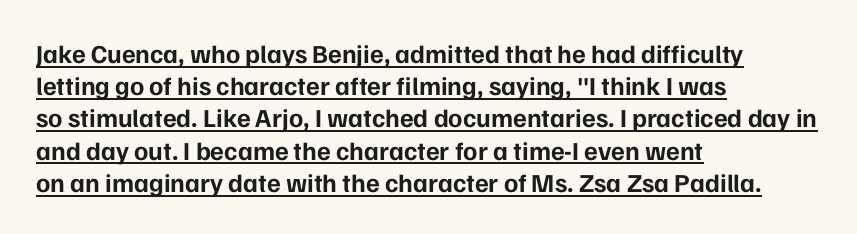
Q: Is the text bold? A: Yes.
Q: Is the text italic (slanted)? A: No, it is upright.
Q: Is the text underlined? A: Yes.
Q: How is the paragraph aligned? A: Left-aligned.
Q: Is the spacing between letters normal or unusually wide? A: Normal.
